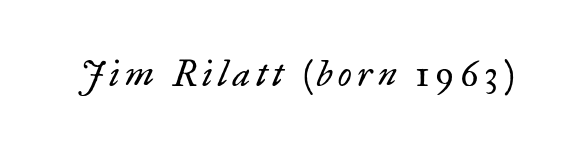
{"serif": "yes", "italic": "yes", "lean": "right", "slant_degrees": 17, "bold": "no", "weight": "regular", "width": "normal", "stroke_contrast": "low", "x_height": "small", "monospaced": "no", "underline": "no", "glyph_px": 36}
